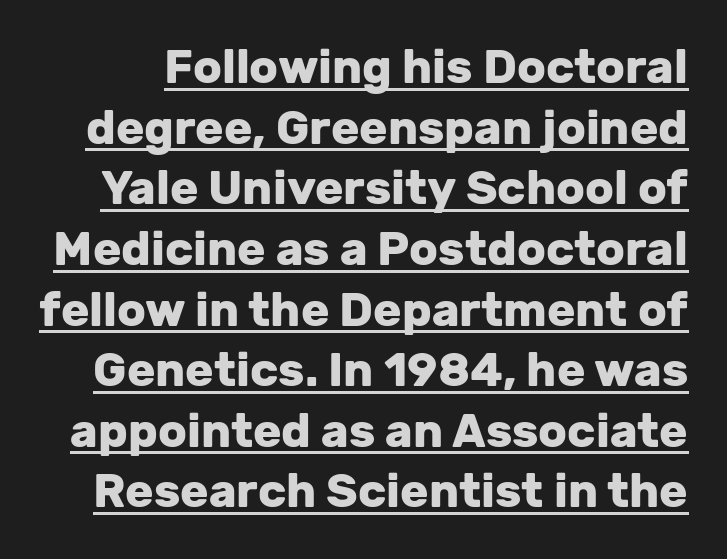
{"serif": "no", "italic": "no", "bold": "yes", "weight": "heavy", "width": "normal", "stroke_contrast": "low", "x_height": "medium", "monospaced": "no", "underline": "yes", "line_spacing": "normal", "line_spacing_ratio": 1.29, "letter_spacing": "normal", "letter_spacing_em": 0.0, "glyph_px": 47}
